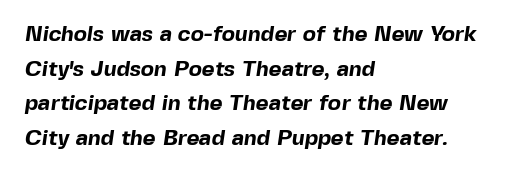
The image shows 22 px bold type; set left-aligned, normal line spacing (1.57x), normal letter spacing, not underlined.
